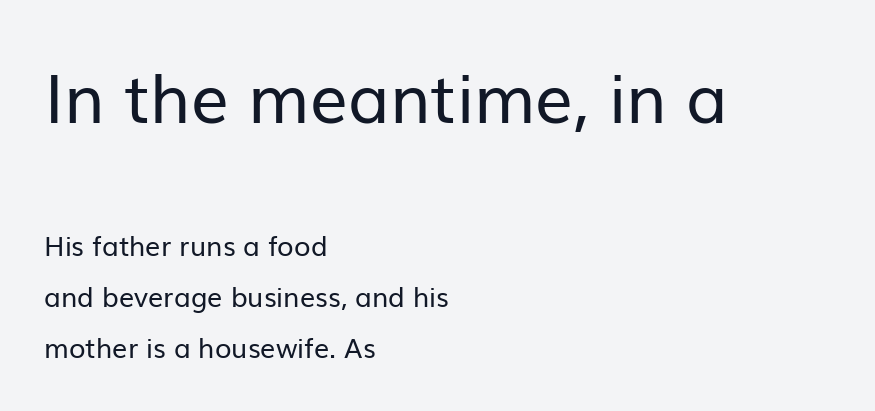
Q: Is the text bold? A: No.
Q: Is the text italic (slanted)? A: No, it is upright.
Q: Is the typeface a serif or a sans-serif typeface? A: Sans-serif.
Q: Is the text underlined? A: No.
Q: How is the paragraph aligned? A: Left-aligned.
Q: Is the spacing between letters normal or unusually wide? A: Normal.
Q: Which block of text is set in a larger size, the first (top) or the second (bottom)? A: The first (top) one.
Q: Width (condensed, normal, or wide)? A: Normal.
Q: Stroke contrast? A: Low.
Q: x-height? A: Medium.
Q: Monospaced? A: No.
